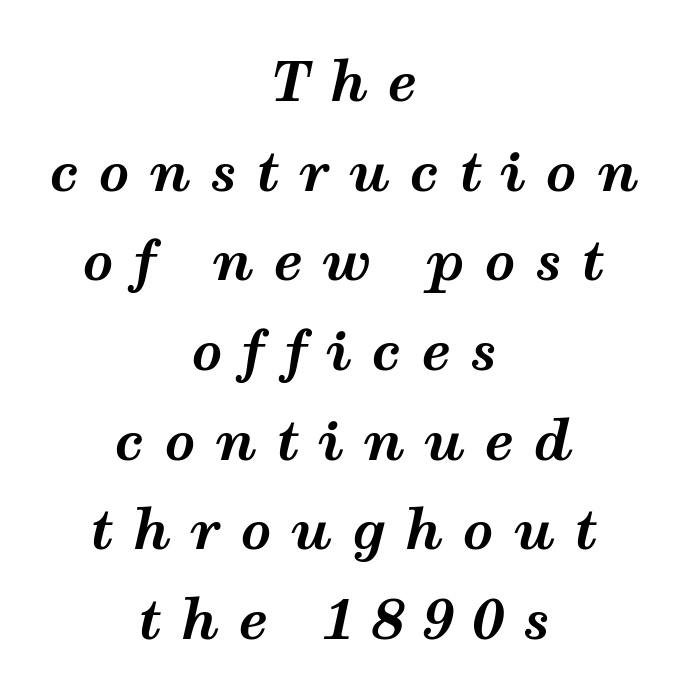
{"italic": "yes", "lean": "right", "slant_degrees": 12, "bold": "yes", "weight": "bold", "width": "wide", "stroke_contrast": "medium", "x_height": "medium", "monospaced": "no", "underline": "no", "align": "center", "line_spacing": "normal", "line_spacing_ratio": 1.66, "letter_spacing": "wide", "letter_spacing_em": 0.36, "glyph_px": 54}
